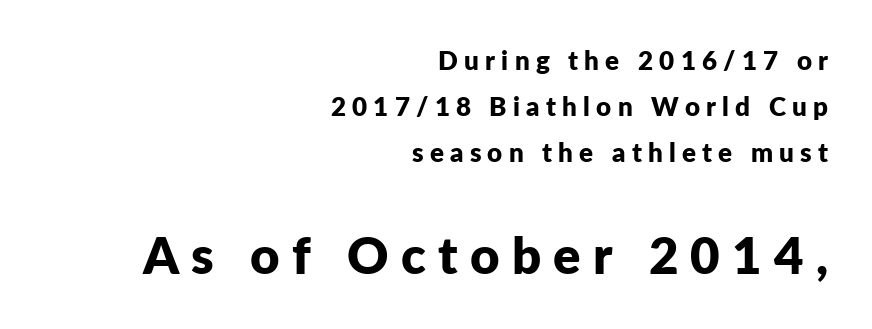
{"serif": "no", "italic": "no", "bold": "yes", "weight": "bold", "width": "normal", "stroke_contrast": "low", "x_height": "medium", "monospaced": "no", "underline": "no", "align": "right", "line_spacing_ratio": 1.77, "letter_spacing": "wide", "letter_spacing_em": 0.24, "larger_block": "second", "size_ratio": 1.96, "glyph_px": 51}
